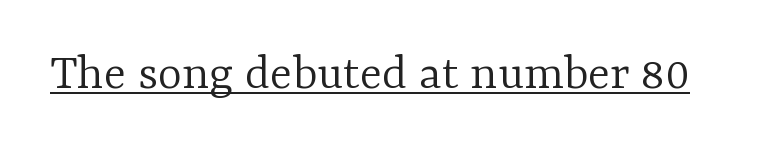
Q: Is the text bold? A: No.
Q: Is the text italic (slanted)? A: No, it is upright.
Q: Is the typeface a serif or a sans-serif typeface? A: Serif.
Q: Is the text underlined? A: Yes.
Q: Is the spacing between letters normal or unusually wide? A: Normal.
Q: Width (condensed, normal, or wide)? A: Normal.
Q: Stroke contrast? A: Low.
Q: x-height? A: Medium.
Q: Monospaced? A: No.
